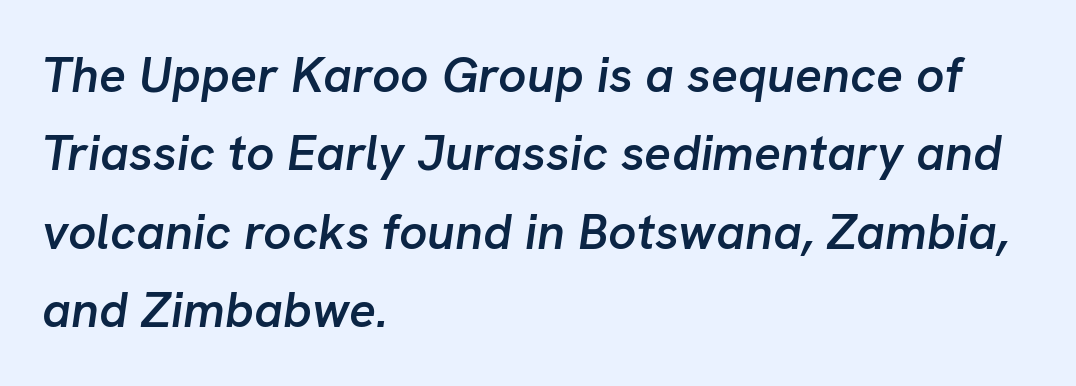
The image shows 50 px semibold type, italic (leaning right); set left-aligned, normal line spacing (1.57x), normal letter spacing, not underlined; low stroke contrast and a medium x-height.
